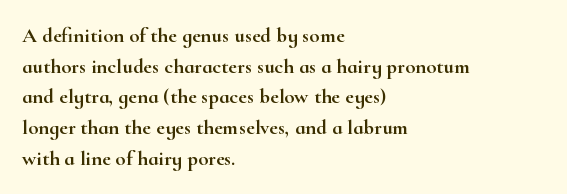
Q: Is the text italic (slanted)? A: No, it is upright.
Q: Is the text underlined? A: No.
Q: How is the paragraph aligned? A: Left-aligned.
Q: Is the spacing between letters normal or unusually wide? A: Normal.
Q: Is the spacing between lines tight, normal or loose? A: Normal.
